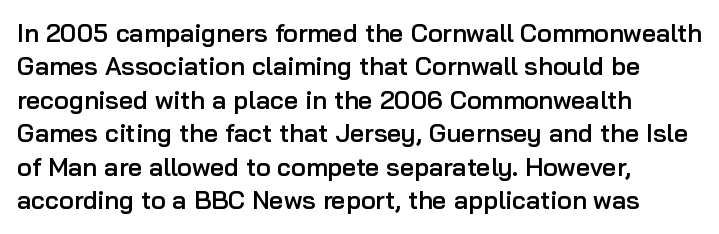
The image shows 25 px text type, upright; set left-aligned, normal line spacing (1.34x), normal letter spacing, not underlined.
